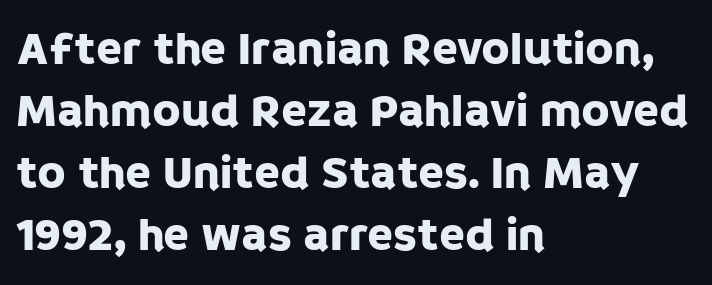
{"serif": "no", "italic": "no", "width": "normal", "stroke_contrast": "low", "x_height": "large", "monospaced": "no", "underline": "no", "align": "left", "line_spacing": "normal", "line_spacing_ratio": 1.32, "letter_spacing": "normal", "letter_spacing_em": 0.0, "glyph_px": 47}
